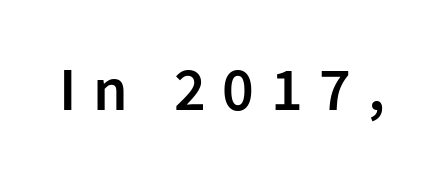
Q: Is the text bold? A: Semi-bold.
Q: Is the text italic (slanted)? A: No, it is upright.
Q: Is the typeface a serif or a sans-serif typeface? A: Sans-serif.
Q: Is the text underlined? A: No.
Q: Is the spacing between letters normal or unusually wide? A: Unusually wide.
Q: Width (condensed, normal, or wide)? A: Normal.
Q: Stroke contrast? A: Low.
Q: x-height? A: Medium.
Q: Monospaced? A: No.
